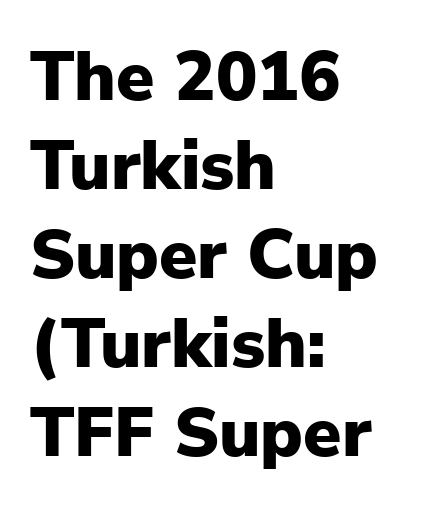
Q: Is the text bold? A: Yes.
Q: Is the text italic (slanted)? A: No, it is upright.
Q: Is the typeface a serif or a sans-serif typeface? A: Sans-serif.
Q: Is the text underlined? A: No.
Q: How is the paragraph aligned? A: Left-aligned.
Q: Is the spacing between letters normal or unusually wide? A: Normal.
Q: Is the spacing between lines tight, normal or loose? A: Normal.
Q: Width (condensed, normal, or wide)? A: Normal.
Q: Stroke contrast? A: Low.
Q: x-height? A: Medium.
Q: Monospaced? A: No.
